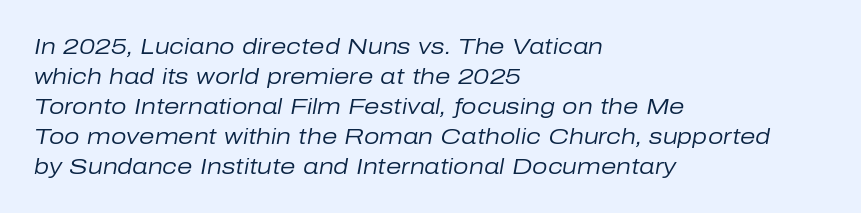
Q: Is the text bold? A: No.
Q: Is the text italic (slanted)? A: Yes, it leans right by about 10 degrees.
Q: Is the text underlined? A: No.
Q: How is the paragraph aligned? A: Left-aligned.
Q: Is the spacing between letters normal or unusually wide? A: Normal.
Q: Is the spacing between lines tight, normal or loose? A: Normal.
